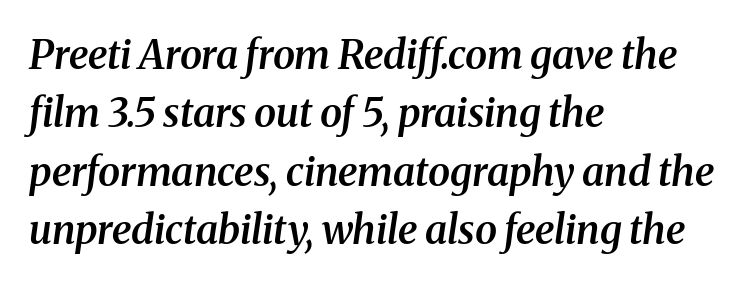
The image shows 40 px semibold serif type, italic (leaning right); set left-aligned, normal line spacing (1.46x), normal letter spacing, not underlined; medium stroke contrast and a medium x-height.
